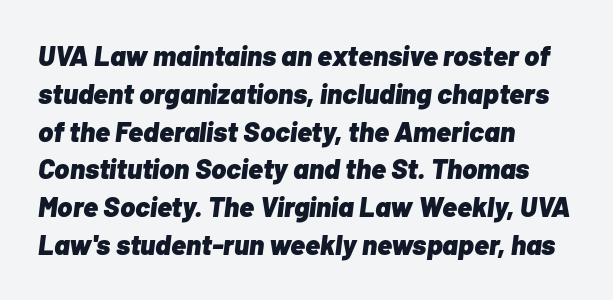
There's an unmistakable incline to the writing here. These lines are rendered in a variable-pitch font. The paragraph shown leans on its left margin. Reading down the column, the eye jumps a familiar distance to each next line.
